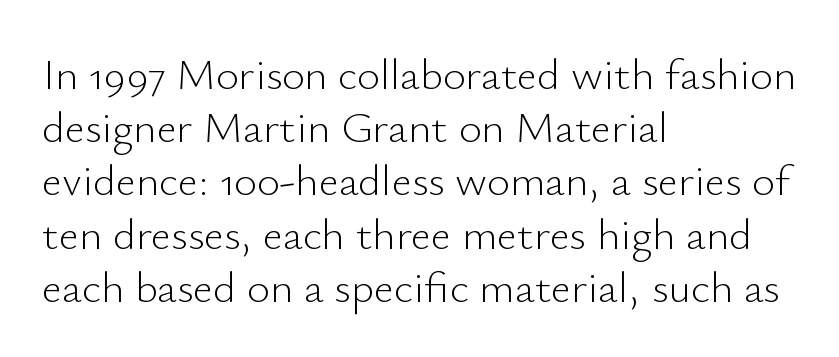
Typeset ragged right — the left edge is the straight one. The font is comparable to plain body text, perhaps lighter. You could not count columns in this text — the font is proportionally spaced. The glyphs are unaccompanied by any horizontal stroke below them. This sample uses an upright cut, with every glyph sitting square on the baseline.
